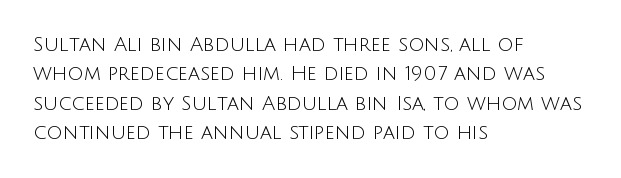
The image shows 20 px text type, upright; set left-aligned, normal line spacing (1.47x), normal letter spacing, not underlined.
